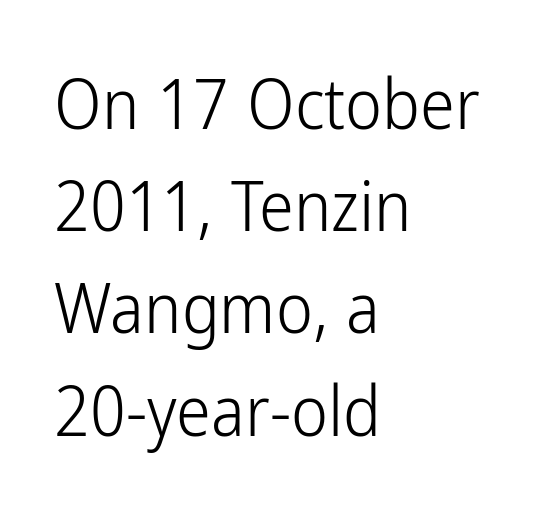
A normal amount of white space separates one row of letters from the next. You can tell it's not italic because the verticals are truly vertical. The face used here is a sans, in the tradition of grotesques and geometrics. This rendering features lettering with no underline. In terms of letterspacing, this is plain default setting. Notice how the passage keeps a crisp vertical edge on the left only.
